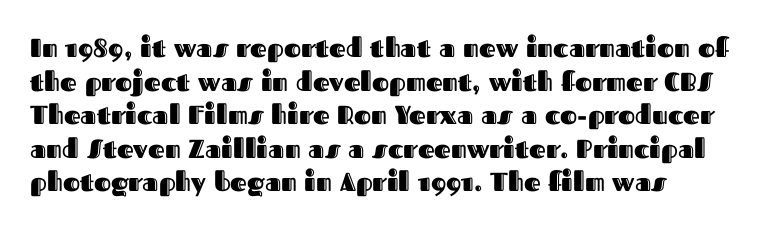
The image shows 26 px text type, upright; set left-aligned, normal line spacing (1.29x), normal letter spacing, not underlined.
